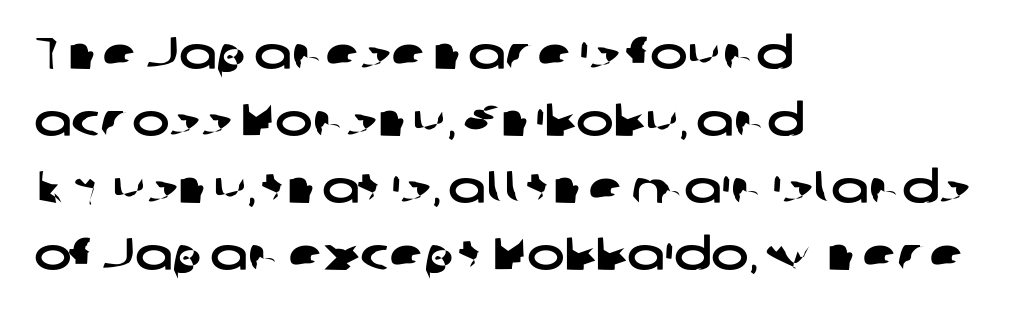
Q: Is the typeface a serif or a sans-serif typeface? A: Sans-serif.
Q: Is the text underlined? A: No.
Q: How is the paragraph aligned? A: Left-aligned.
Q: Is the spacing between letters normal or unusually wide? A: Normal.
Q: Is the spacing between lines tight, normal or loose? A: Normal.
Q: Width (condensed, normal, or wide)? A: Wide.
Q: Stroke contrast? A: Low.
Q: x-height? A: Medium.
Q: Monospaced? A: No.
